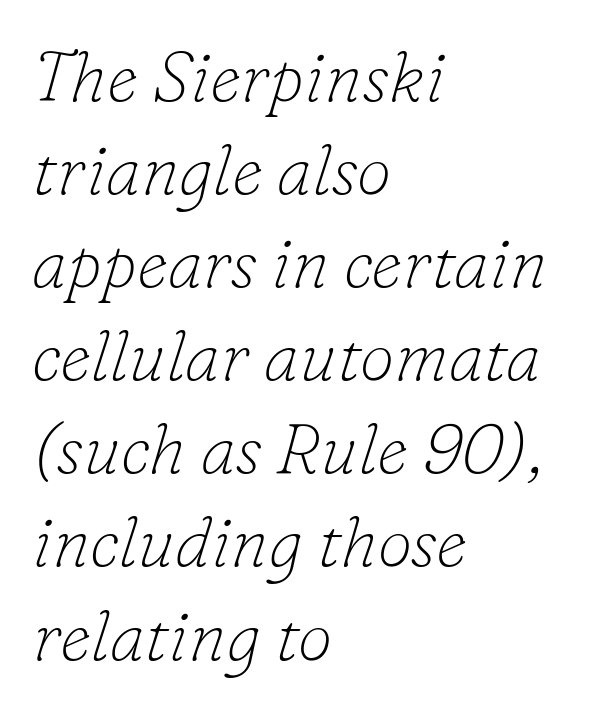
{"serif": "yes", "italic": "yes", "lean": "right", "slant_degrees": 16, "bold": "no", "weight": "thin", "width": "normal", "stroke_contrast": "low", "x_height": "small", "monospaced": "no", "underline": "no", "align": "left", "line_spacing": "normal", "line_spacing_ratio": 1.33, "letter_spacing": "normal", "letter_spacing_em": 0.0, "glyph_px": 70}
